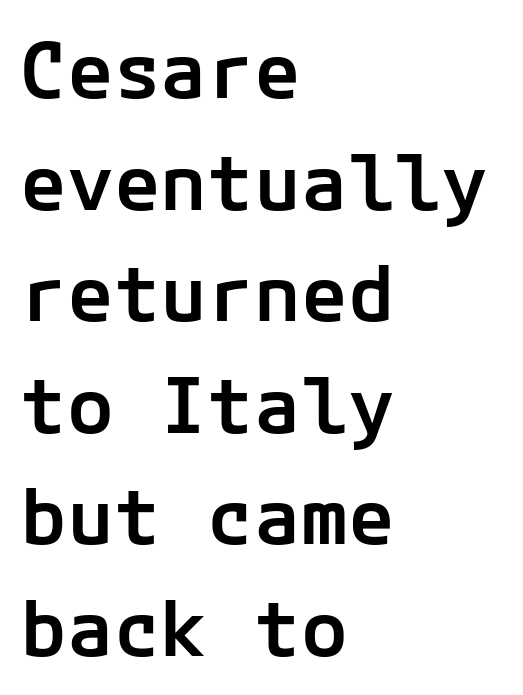
Bold? Not quite — semibold, heavier than regular but stopping short. Every row of glyphs begins at an identical x-position on the left. Nobody drew a line under any word here. Letter spacing: default. Classification — sans serif. These lines sit exactly where default settings would place them.
